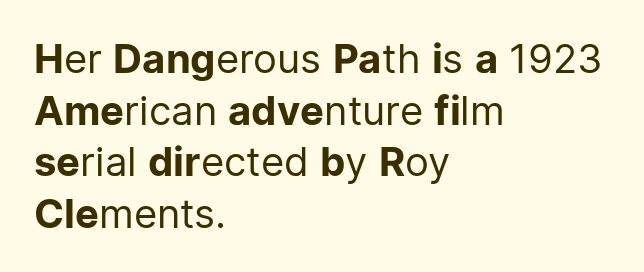
The image shows 40 px regular-weight sans-serif type, upright; set left-aligned, normal line spacing (1.29x), normal letter spacing, not underlined; low stroke contrast and a medium x-height.
